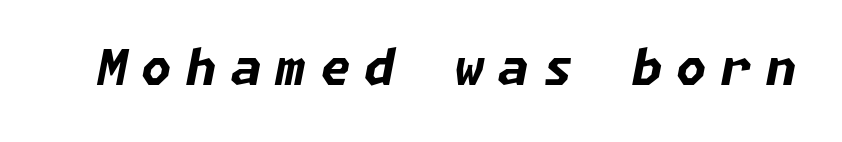
The image shows 49 px bold type, italic (leaning right); set unusually wide letter spacing (+0.29 em), not underlined; low stroke contrast and a medium x-height.
